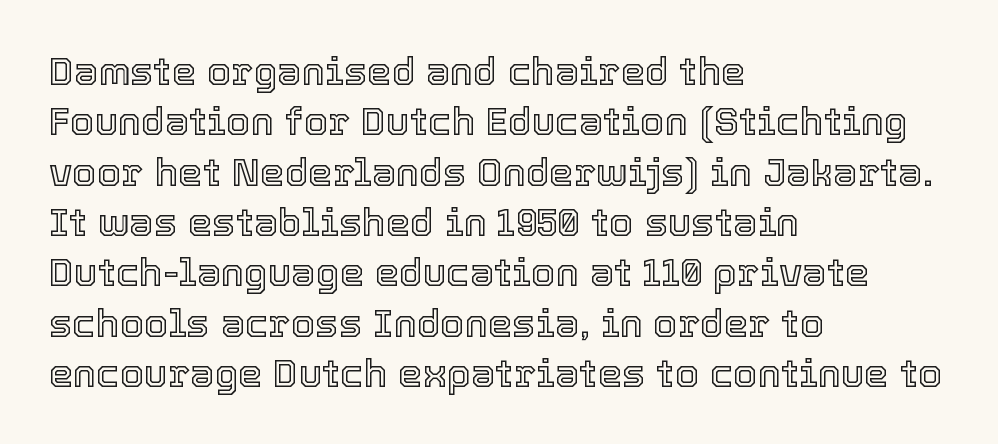
Every character sits straight up, as roman type does. Nobody touched the tracking dial on this one. Just letters on the line, the space beneath them empty. You could not count columns in this text — the font is proportionally spaced. Rows of type keep a routine distance in the vertical direction.
